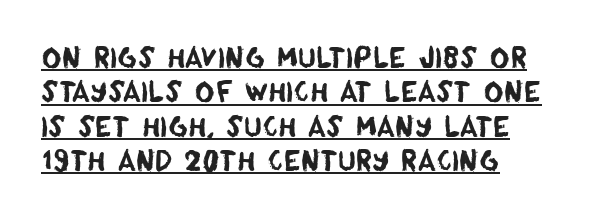
The rendering keeps characters at their native spacing. Rows of type keep a routine distance in the vertical direction. One-word summary of the alignment: left. In designer terms, the underline attribute is active on this setting.
